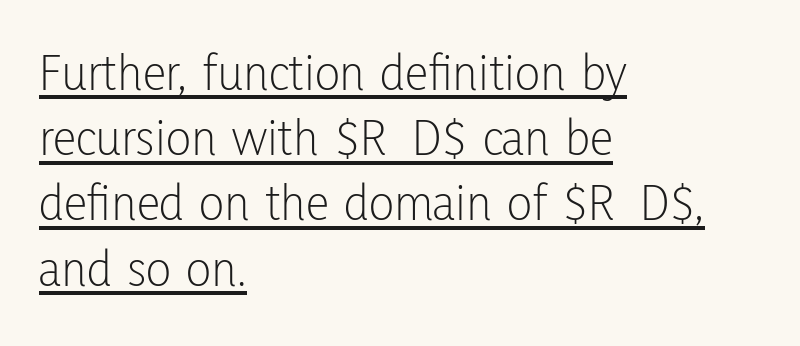
The image shows 53 px light, condensed sans-serif type, upright; set left-aligned, line spacing 1.23x, normal letter spacing, underlined; low stroke contrast and a medium x-height.
